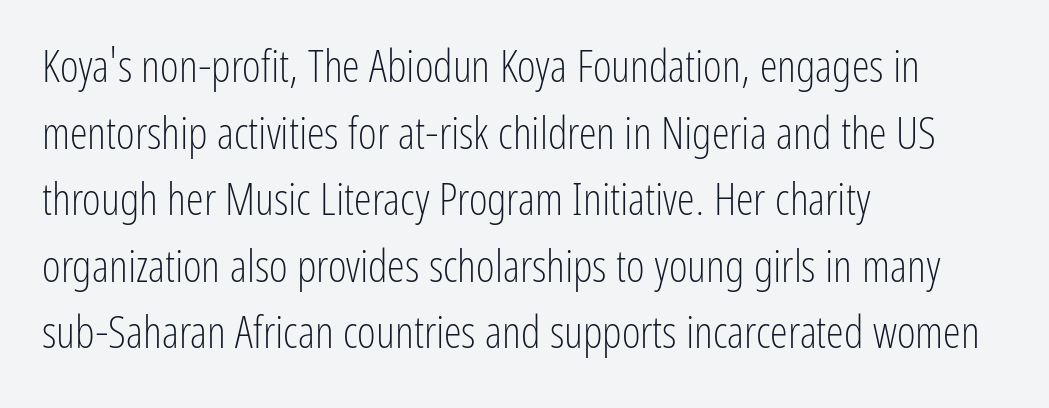
Q: Is the text bold? A: No.
Q: Is the text italic (slanted)? A: No, it is upright.
Q: Is the typeface a serif or a sans-serif typeface? A: Sans-serif.
Q: Is the text underlined? A: No.
Q: How is the paragraph aligned? A: Left-aligned.
Q: Is the spacing between letters normal or unusually wide? A: Normal.
Q: Is the spacing between lines tight, normal or loose? A: Normal.
Q: Width (condensed, normal, or wide)? A: Condensed.
Q: Stroke contrast? A: Low.
Q: x-height? A: Medium.
Q: Monospaced? A: No.
